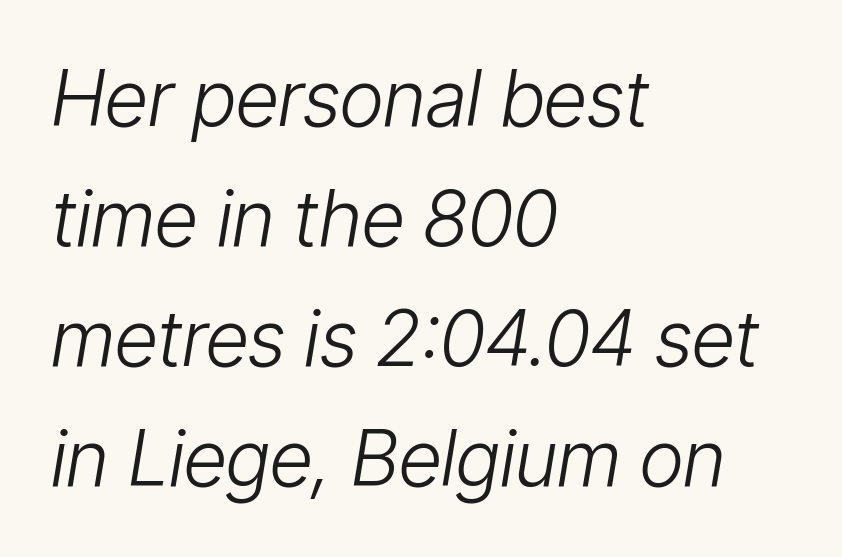
The image shows 77 px light, condensed type, italic (leaning right); set left-aligned, normal line spacing (1.56x), normal letter spacing, not underlined; low stroke contrast and a medium x-height.
